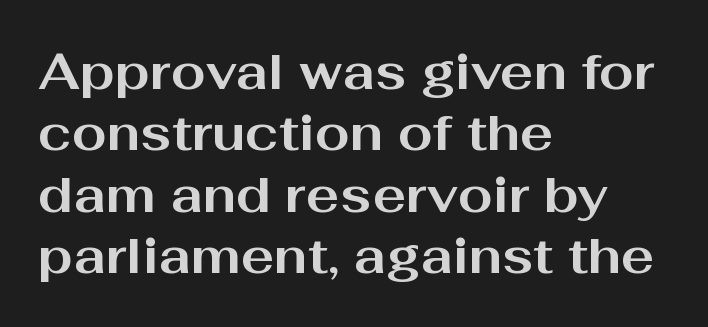
{"serif": "no", "italic": "no", "bold": "yes", "weight": "bold", "width": "wide", "stroke_contrast": "medium", "x_height": "medium", "monospaced": "no", "underline": "no", "align": "left", "line_spacing_ratio": 1.23, "letter_spacing": "normal", "letter_spacing_em": 0.0, "glyph_px": 50}
